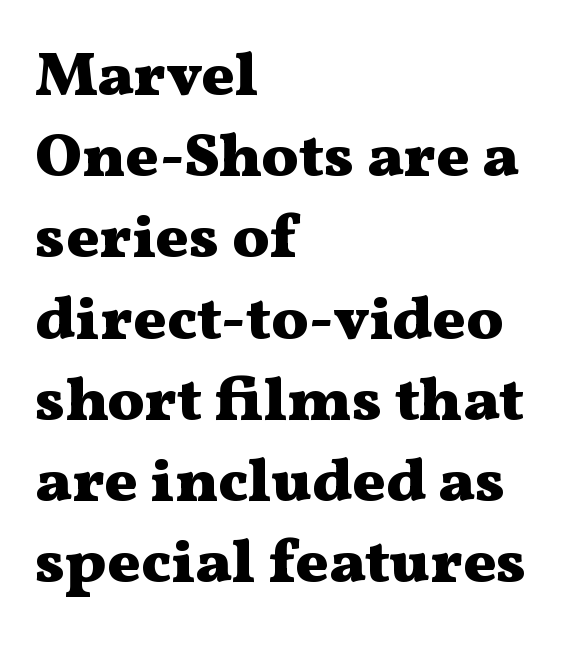
Q: Is the text bold? A: Yes.
Q: Is the text italic (slanted)? A: No, it is upright.
Q: Is the typeface a serif or a sans-serif typeface? A: Serif.
Q: Is the text underlined? A: No.
Q: How is the paragraph aligned? A: Left-aligned.
Q: Is the spacing between letters normal or unusually wide? A: Normal.
Q: Is the spacing between lines tight, normal or loose? A: Normal.
Q: Width (condensed, normal, or wide)? A: Wide.
Q: Stroke contrast? A: Medium.
Q: x-height? A: Medium.
Q: Monospaced? A: No.
